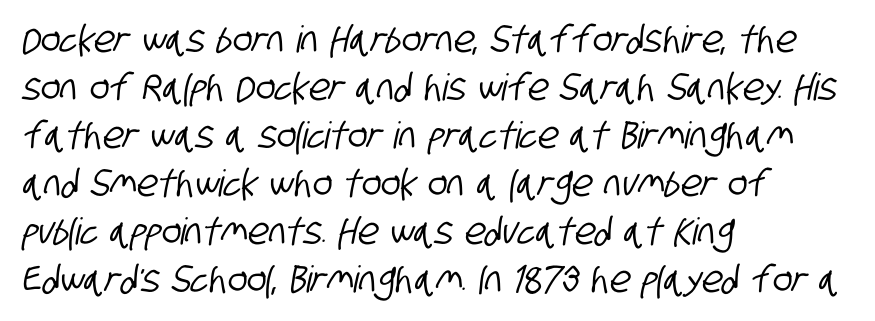
The image shows 37 px condensed sans-serif type; set left-aligned, normal line spacing (1.3x), normal letter spacing, not underlined; low stroke contrast and a large x-height.
